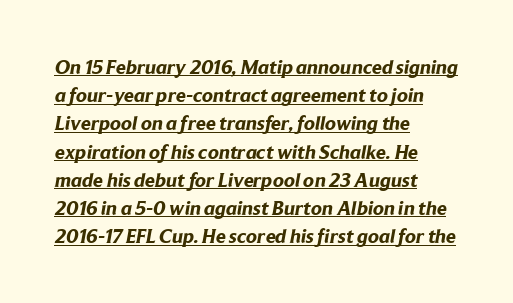
Q: Is the text bold? A: Yes.
Q: Is the text underlined? A: Yes.
Q: How is the paragraph aligned? A: Left-aligned.
Q: Is the spacing between letters normal or unusually wide? A: Normal.
Q: Is the spacing between lines tight, normal or loose? A: Normal.
